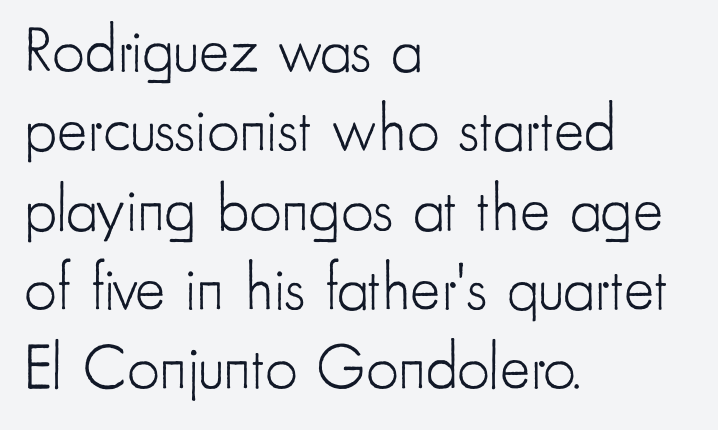
The area under the type is left untouched. A typesetter would label this face a sans. The paragraph shown leans on its left margin. If you drew a line through each stem, it would be perfectly vertical. Think of a printed novel: that variable character pitch is what you see here. Weight: not bold — regular or lighter.
